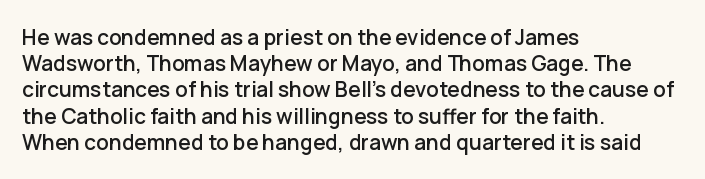
A typesetter would call this leading conventional body-copy spacing. Upright lettering throughout. This rendering uses left alignment, leaving the right contour irregular. The letterforms sit shoulder to shoulder at normal distance. Decoration check: the copy has no underline.
